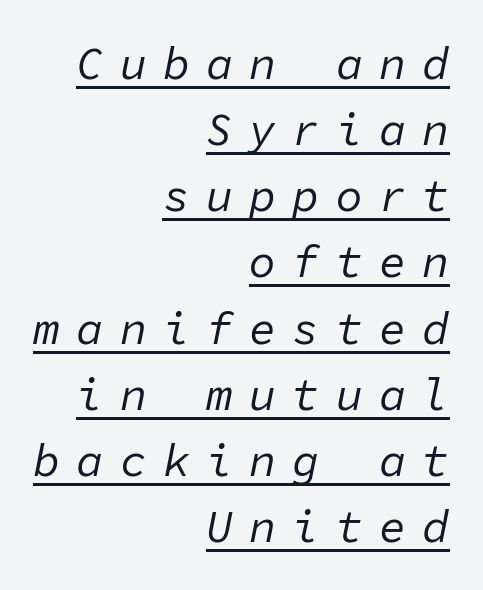
When letters slant like this, we call the style italic. Ink coverage per letter is moderate at most. Quick note: underline on. The paragraph shown leans on its right margin. The rendering uses typewriter-style spacing with identical character cells. The letters are spread apart with noticeably loose tracking.
